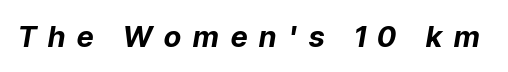
{"italic": "yes", "lean": "right", "slant_degrees": 9, "bold": "yes", "weight": "bold", "width": "normal", "stroke_contrast": "low", "x_height": "medium", "monospaced": "no", "underline": "no", "letter_spacing": "wide", "letter_spacing_em": 0.41, "glyph_px": 29}
